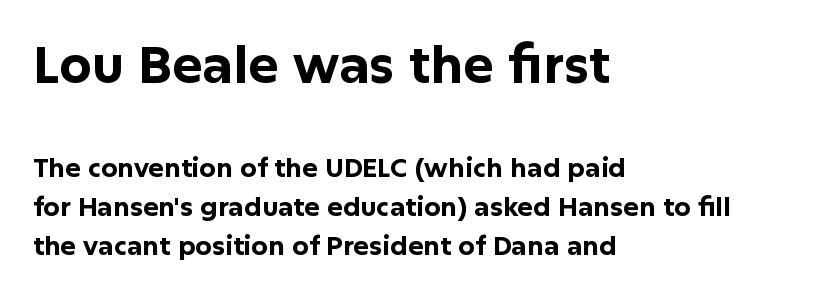
When letters stand straight like this, we call the style roman or upright. Does the copy run flush right? No — it runs flush left. A bare baseline throughout the passage. Proportional: the letters do not fall into vertical columns. Does the type have serifs? No, each stem ends abruptly. The leading is moderate, giving the passage an even texture.
